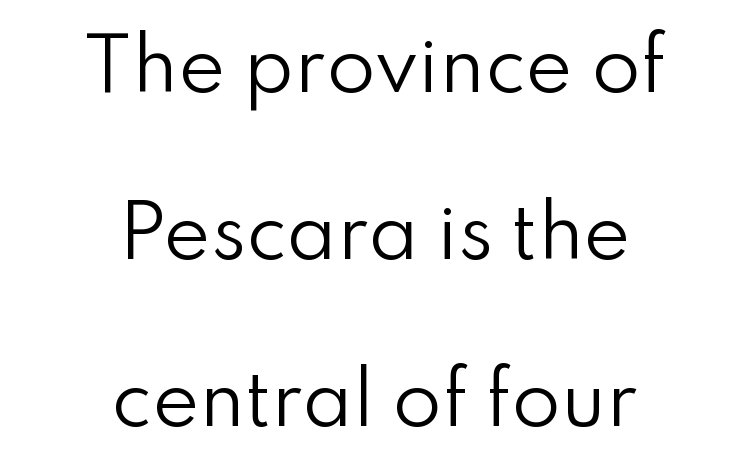
The image shows 71 px regular-weight sans-serif type, upright; set centered, loose line spacing (2.35x), normal letter spacing, not underlined; low stroke contrast and a small x-height.
